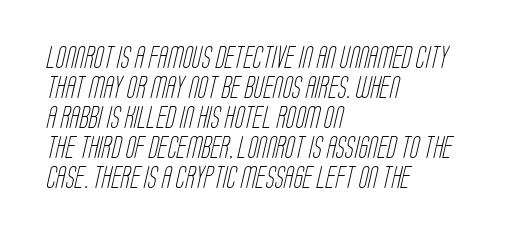
{"bold": "no", "underline": "no", "align": "left", "line_spacing": "normal", "line_spacing_ratio": 1.36, "letter_spacing": "normal", "letter_spacing_em": 0.0, "glyph_px": 22}
